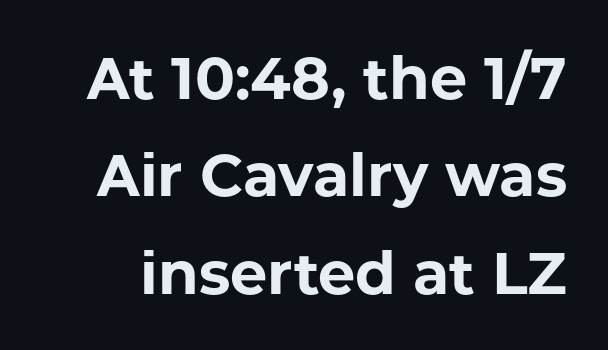
Q: Is the text bold? A: Yes.
Q: Is the text italic (slanted)? A: No, it is upright.
Q: Is the typeface a serif or a sans-serif typeface? A: Sans-serif.
Q: Is the text underlined? A: No.
Q: Is the spacing between letters normal or unusually wide? A: Normal.
Q: Is the spacing between lines tight, normal or loose? A: Normal.
Q: Width (condensed, normal, or wide)? A: Normal.
Q: Stroke contrast? A: Low.
Q: x-height? A: Medium.
Q: Monospaced? A: No.
